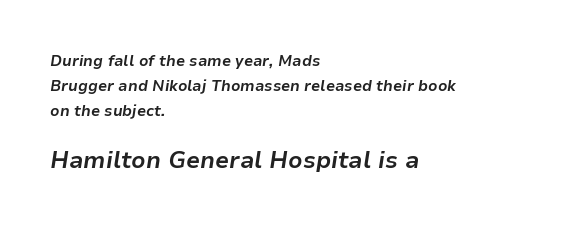
Students, note that the glyphs here touch the page at normal intervals. Quick note: italic. In terms of weight, the rendering is a true, heavy bold. Is the block centered? No — it sits flush against the left margin. Of the two passages, the one underneath uses the larger point size.
